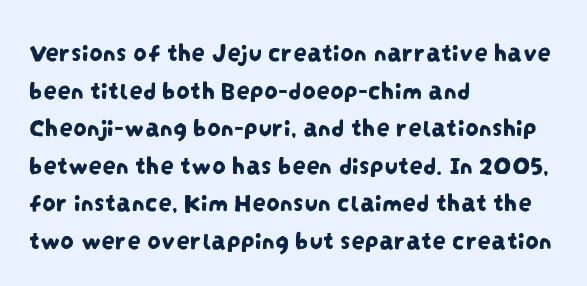
Q: Is the text underlined? A: No.
Q: How is the paragraph aligned? A: Left-aligned.
Q: Is the spacing between letters normal or unusually wide? A: Normal.
Q: Is the spacing between lines tight, normal or loose? A: Normal.
